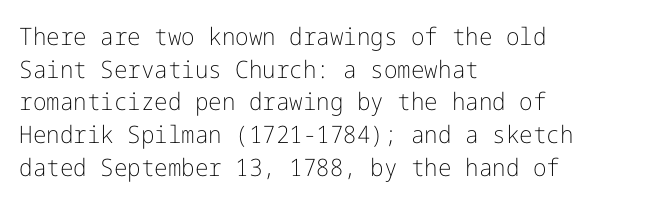
{"italic": "no", "bold": "no", "underline": "no", "align": "left", "line_spacing": "normal", "line_spacing_ratio": 1.36, "letter_spacing": "normal", "letter_spacing_em": 0.0, "glyph_px": 24}
